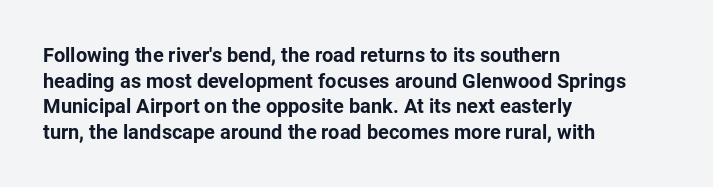
{"italic": "no", "bold": "yes", "underline": "no", "align": "left", "line_spacing": "normal", "line_spacing_ratio": 1.28, "letter_spacing": "normal", "letter_spacing_em": 0.0, "glyph_px": 20}
